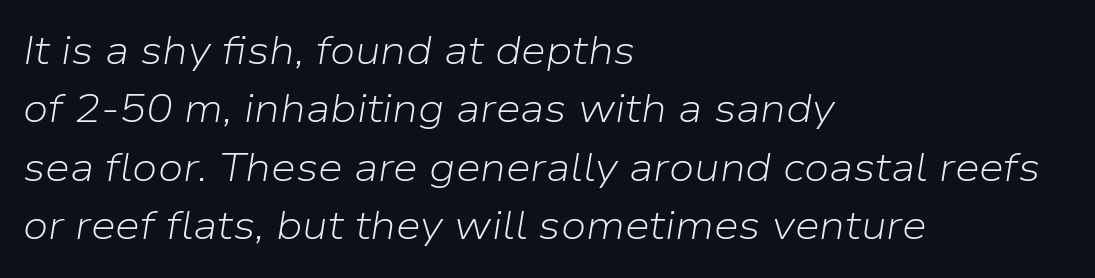
Nothing heavy about these letters — not bold at all. What's the leading like? Ordinary, nothing unusual. The rendering uses natural spacing where letterforms have individual widths. Tracking here is standard; glyphs follow each other at the usual distance. Horizontal alignment here is leftward, the default for most running prose. The strip under each line holds only bare page.
